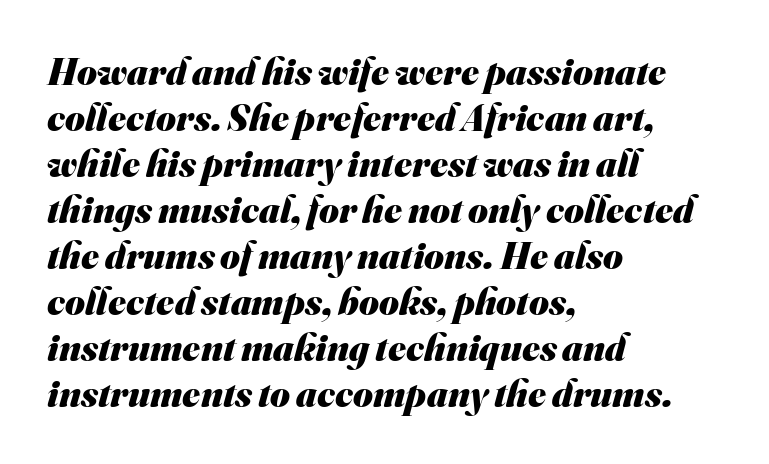
Q: Is the text bold? A: Yes.
Q: Is the typeface a serif or a sans-serif typeface? A: Sans-serif.
Q: Is the text underlined? A: No.
Q: How is the paragraph aligned? A: Left-aligned.
Q: Is the spacing between letters normal or unusually wide? A: Normal.
Q: Width (condensed, normal, or wide)? A: Normal.
Q: Stroke contrast? A: Medium.
Q: x-height? A: Small.
Q: Monospaced? A: No.
